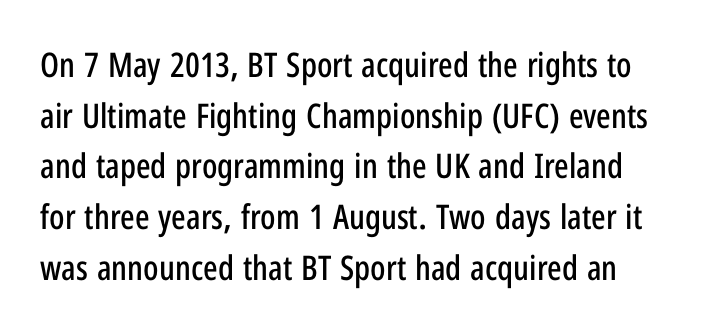
Q: Is the text italic (slanted)? A: No, it is upright.
Q: Is the typeface a serif or a sans-serif typeface? A: Sans-serif.
Q: Is the text underlined? A: No.
Q: Is the spacing between letters normal or unusually wide? A: Normal.
Q: Is the spacing between lines tight, normal or loose? A: Normal.
Q: Width (condensed, normal, or wide)? A: Condensed.
Q: Stroke contrast? A: Low.
Q: x-height? A: Medium.
Q: Monospaced? A: No.
